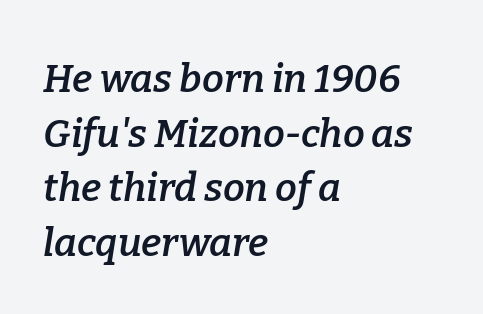
{"serif": "yes", "italic": "yes", "lean": "right", "slant_degrees": 9, "bold": "semi", "weight": "semibold", "width": "normal", "stroke_contrast": "low", "x_height": "medium", "monospaced": "no", "underline": "no", "align": "left", "line_spacing": "normal", "line_spacing_ratio": 1.4, "letter_spacing": "normal", "letter_spacing_em": 0.0, "glyph_px": 39}
